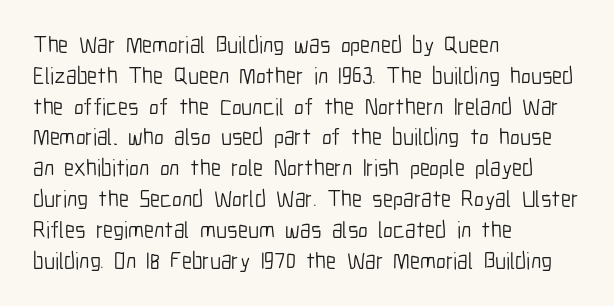
The image shows 23 px text type, upright; set left-aligned, normal line spacing (1.34x), normal letter spacing, not underlined.
